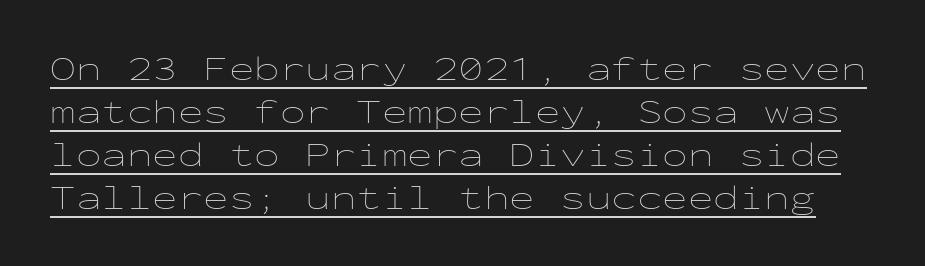
This is the regular roman posture of the typeface. Compared with a typical body face, this is equally light or lighter still. Notice how descenders clear the ascenders below comfortably — that's standard leading. Glance below the letters and you will spot a drawn line. The tracking reads as untouched default to a designer's eye.
